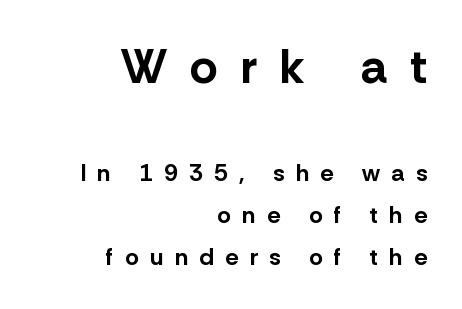
{"serif": "no", "italic": "no", "bold": "yes", "weight": "bold", "width": "normal", "stroke_contrast": "low", "x_height": "medium", "monospaced": "no", "underline": "no", "align": "right", "line_spacing_ratio": 1.75, "letter_spacing": "wide", "letter_spacing_em": 0.47, "larger_block": "first", "size_ratio": 2.0, "glyph_px": 48}
